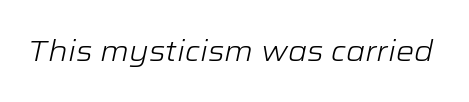
{"italic": "yes", "lean": "right", "slant_degrees": 12, "bold": "no", "weight": "light", "width": "wide", "stroke_contrast": "low", "x_height": "medium", "monospaced": "no", "underline": "no", "letter_spacing": "normal", "letter_spacing_em": 0.0, "glyph_px": 29}
